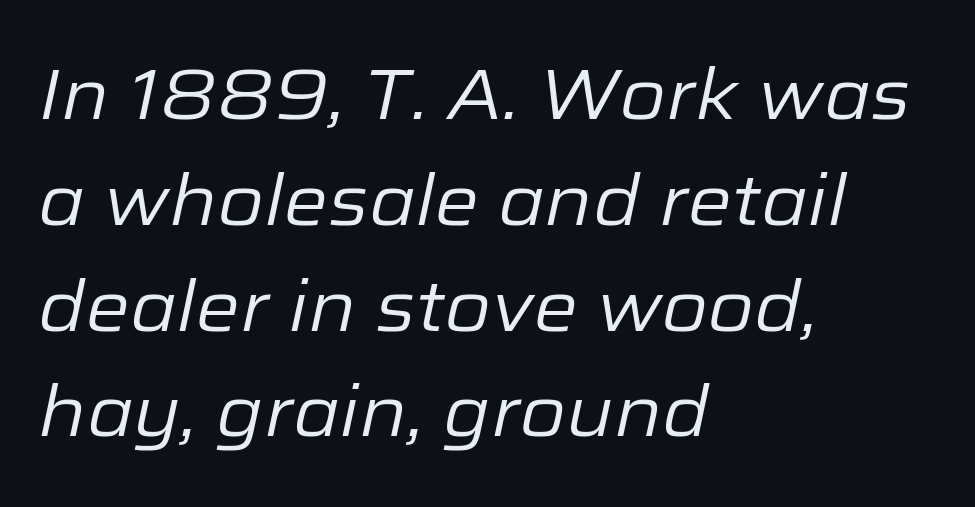
Q: Is the text bold? A: No.
Q: Is the text italic (slanted)? A: Yes, it leans right by about 12 degrees.
Q: Is the text underlined? A: No.
Q: How is the paragraph aligned? A: Left-aligned.
Q: Is the spacing between letters normal or unusually wide? A: Normal.
Q: Is the spacing between lines tight, normal or loose? A: Normal.
Q: Width (condensed, normal, or wide)? A: Normal.
Q: Stroke contrast? A: Low.
Q: x-height? A: Medium.
Q: Monospaced? A: No.
